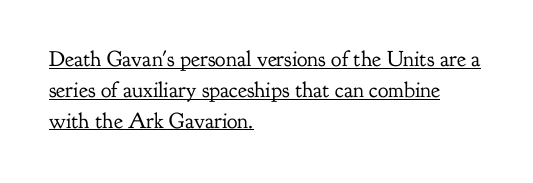
{"italic": "no", "bold": "no", "underline": "yes", "align": "left", "line_spacing": "normal", "line_spacing_ratio": 1.4, "letter_spacing": "normal", "letter_spacing_em": 0.0, "glyph_px": 22}
